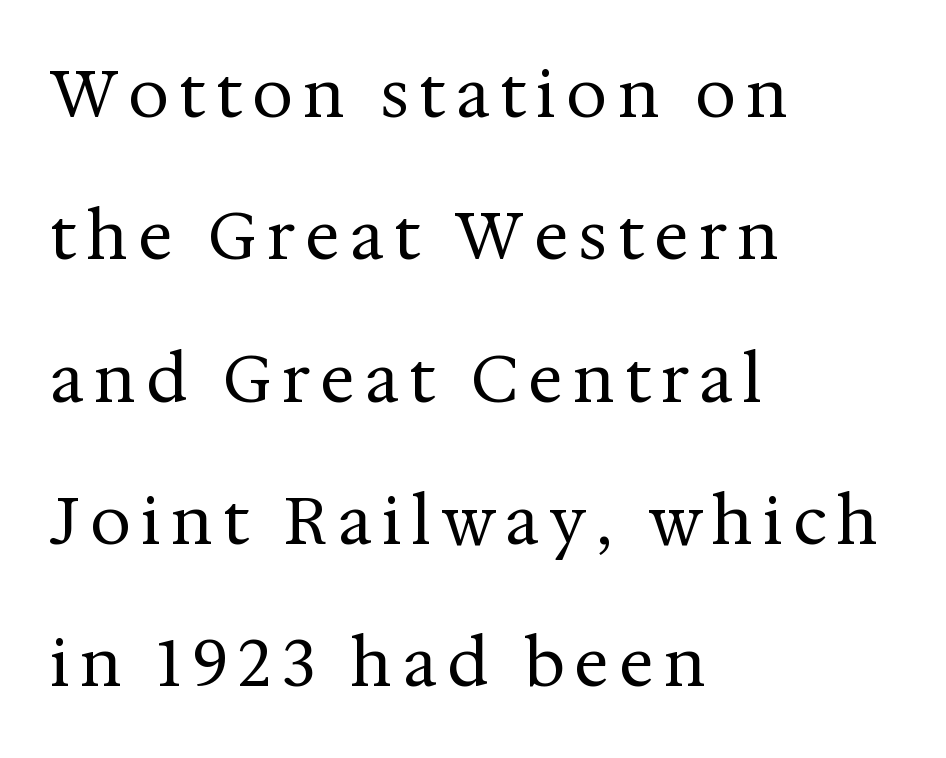
Any mark beneath the type? The region is blank. Are there feet on the stems? There are — it's a serif. Here the designer chose a conventional face with non-uniform glyph widths. Leading is clearly above the norm, producing a sparse column.
